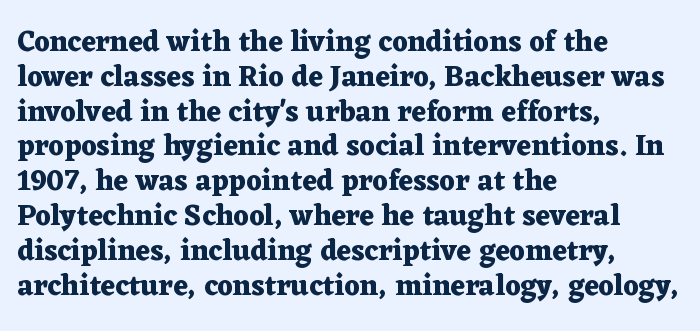
The letters advance in unequal steps, a hallmark of proportional type. The rendering uses a bold face; every stroke is thick and dark. Tall strokes in this sample are plumb rather than angled. Each line starts at the same left margin while the right side varies.
